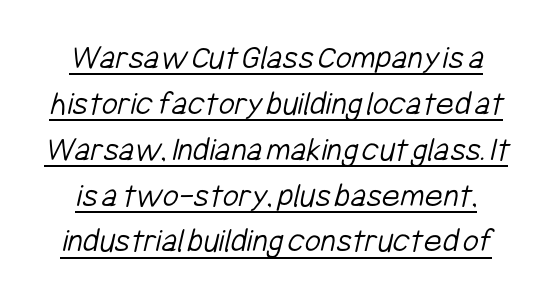
The image shows 35 px light, condensed sans-serif type; set normal line spacing (1.31x), normal letter spacing, underlined; low stroke contrast and a medium x-height.
